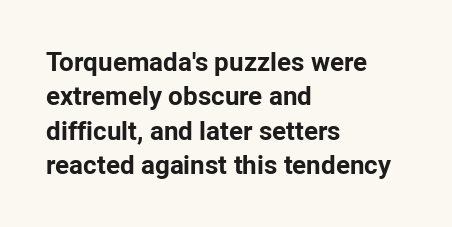
{"italic": "no", "bold": "yes", "underline": "no", "align": "left", "line_spacing": "normal", "line_spacing_ratio": 1.32, "letter_spacing": "normal", "letter_spacing_em": 0.0, "glyph_px": 26}
